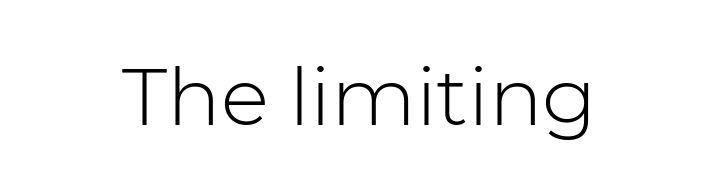
The image shows 80 px light sans-serif type, upright; set normal letter spacing, not underlined; low stroke contrast and a medium x-height.
